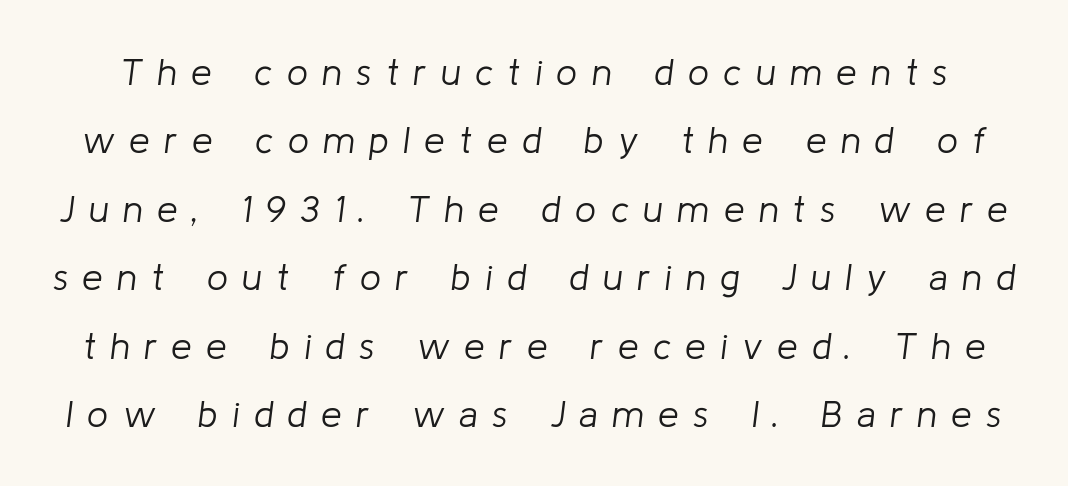
The image shows 37 px light type, italic (leaning right); set line spacing 1.85x, unusually wide letter spacing (+0.39 em), not underlined; low stroke contrast and a medium x-height.
